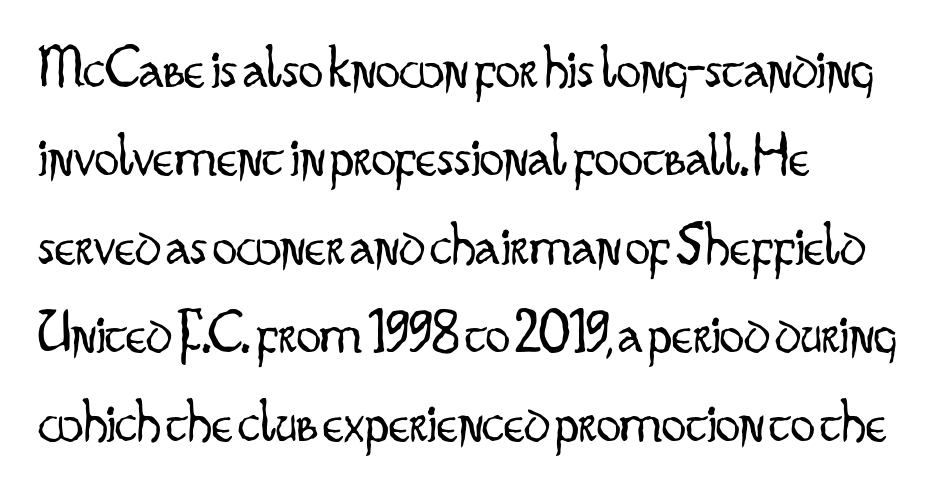
Q: Is the text bold? A: No.
Q: Is the text italic (slanted)? A: No, it is upright.
Q: Is the typeface a serif or a sans-serif typeface? A: Sans-serif.
Q: Is the text underlined? A: No.
Q: How is the paragraph aligned? A: Left-aligned.
Q: Is the spacing between letters normal or unusually wide? A: Normal.
Q: Is the spacing between lines tight, normal or loose? A: Normal.
Q: Width (condensed, normal, or wide)? A: Condensed.
Q: Stroke contrast? A: Low.
Q: x-height? A: Small.
Q: Monospaced? A: No.
